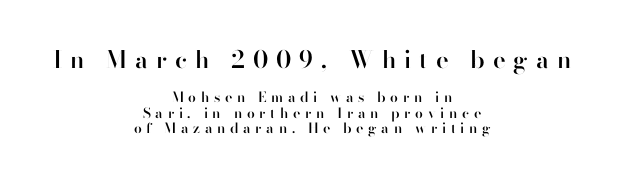
{"italic": "no", "bold": "semi", "underline": "no", "align": "center", "line_spacing": "tight", "line_spacing_ratio": 1.09, "letter_spacing": "wide", "letter_spacing_em": 0.33, "larger_block": "first", "size_ratio": 1.71, "glyph_px": 24}
